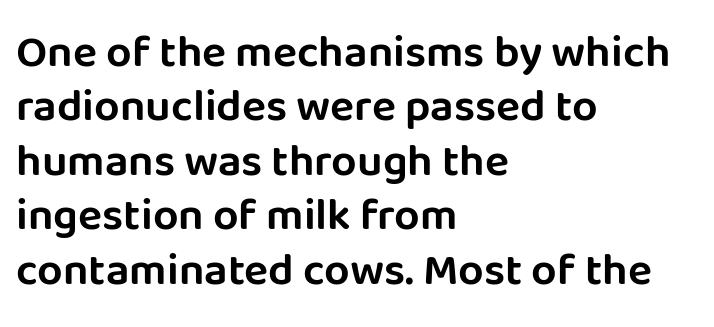
{"serif": "no", "italic": "no", "width": "normal", "stroke_contrast": "low", "x_height": "large", "monospaced": "no", "underline": "no", "align": "left", "line_spacing_ratio": 1.21, "letter_spacing": "normal", "letter_spacing_em": 0.0, "glyph_px": 45}
